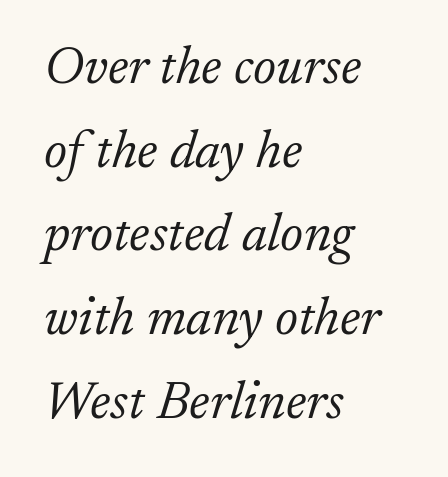
Which margin do the lines hug? The left one — the right edge is uneven. Old-style or modern, the face here clearly has serifs. How are the letters spaced? Ordinarily, with no added tracking. Proportional: the letters do not fall into vertical columns. The letterforms sit at book weight or below. A typesetter would mark this as italic.
